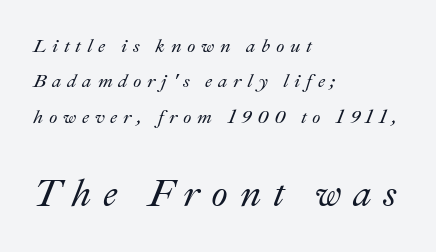
Q: Is the text italic (slanted)? A: Yes, it leans right by about 22 degrees.
Q: Is the text underlined? A: No.
Q: How is the paragraph aligned? A: Left-aligned.
Q: Is the spacing between letters normal or unusually wide? A: Unusually wide.
Q: Which block of text is set in a larger size, the first (top) or the second (bottom)? A: The second (bottom) one.
Q: Width (condensed, normal, or wide)? A: Normal.
Q: Stroke contrast? A: Medium.
Q: x-height? A: Small.
Q: Monospaced? A: No.
